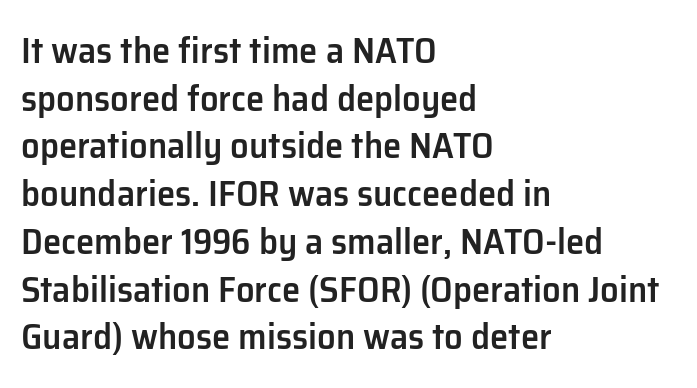
Q: Is the text bold? A: Semi-bold.
Q: Is the text italic (slanted)? A: No, it is upright.
Q: Is the typeface a serif or a sans-serif typeface? A: Sans-serif.
Q: Is the text underlined? A: No.
Q: How is the paragraph aligned? A: Left-aligned.
Q: Is the spacing between letters normal or unusually wide? A: Normal.
Q: Is the spacing between lines tight, normal or loose? A: Normal.
Q: Width (condensed, normal, or wide)? A: Normal.
Q: Stroke contrast? A: Low.
Q: x-height? A: Medium.
Q: Monospaced? A: No.
